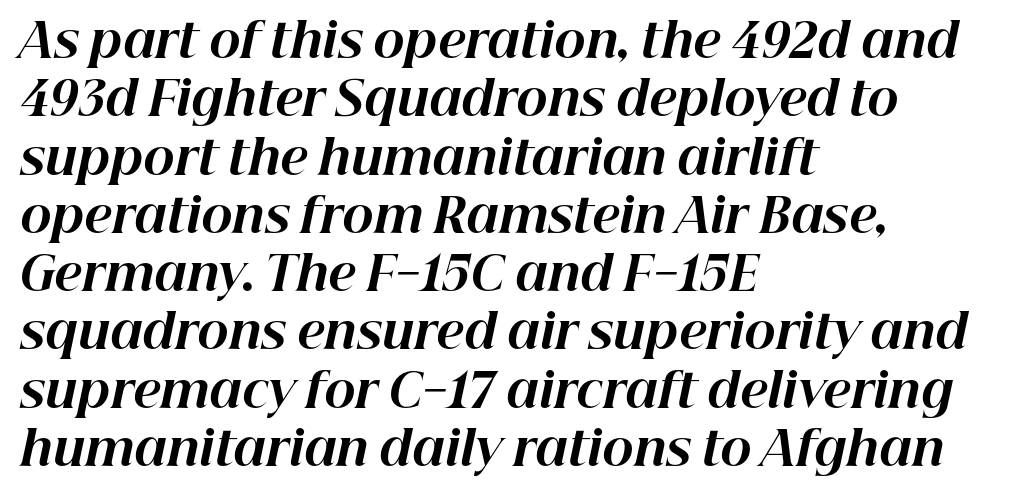
Q: Is the text bold? A: Yes.
Q: Is the text italic (slanted)? A: Yes, it leans right by about 12 degrees.
Q: Is the text underlined? A: No.
Q: How is the paragraph aligned? A: Left-aligned.
Q: Is the spacing between letters normal or unusually wide? A: Normal.
Q: Width (condensed, normal, or wide)? A: Normal.
Q: Stroke contrast? A: High.
Q: x-height? A: Medium.
Q: Monospaced? A: No.
